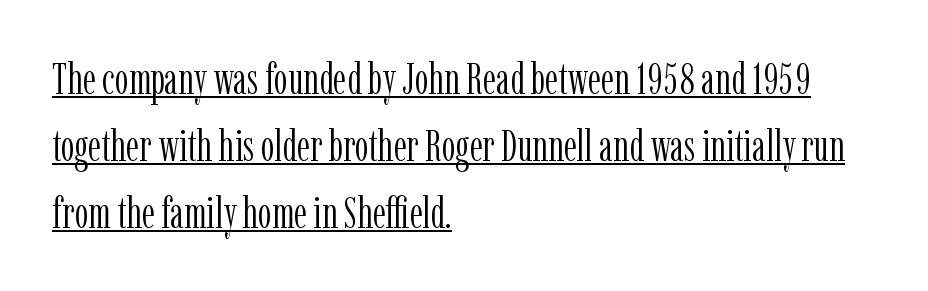
The image shows 44 px light, condensed serif type, upright; set left-aligned, normal line spacing (1.52x), normal letter spacing, underlined; low stroke contrast and a medium x-height.
